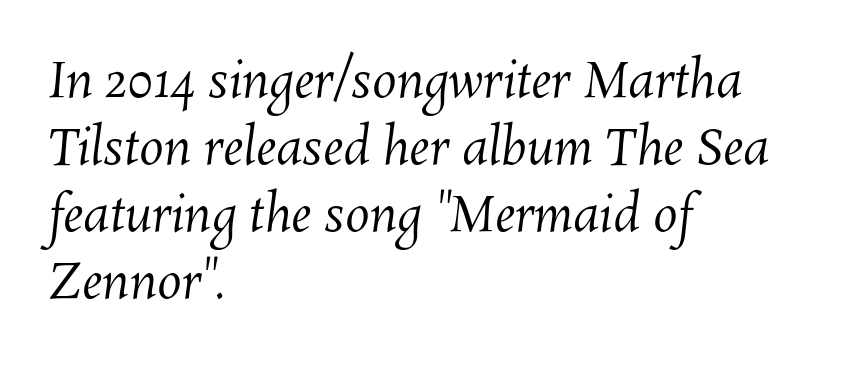
The image shows 49 px regular-weight type; set left-aligned, normal line spacing (1.37x), normal letter spacing, not underlined; medium stroke contrast and a medium x-height.
